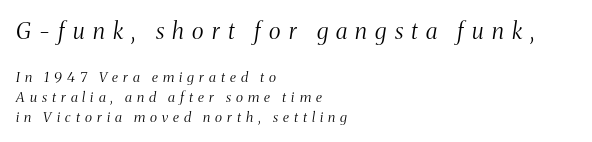
The image shows 23 px text type, italic (leaning right); set left-aligned, normal line spacing (1.44x), unusually wide letter spacing (+0.36 em), not underlined; the first (top) block is 1.64x larger.
